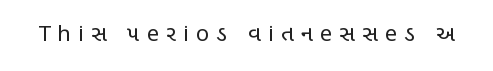
{"italic": "no", "bold": "no", "underline": "no", "letter_spacing": "wide", "letter_spacing_em": 0.33, "glyph_px": 22}
